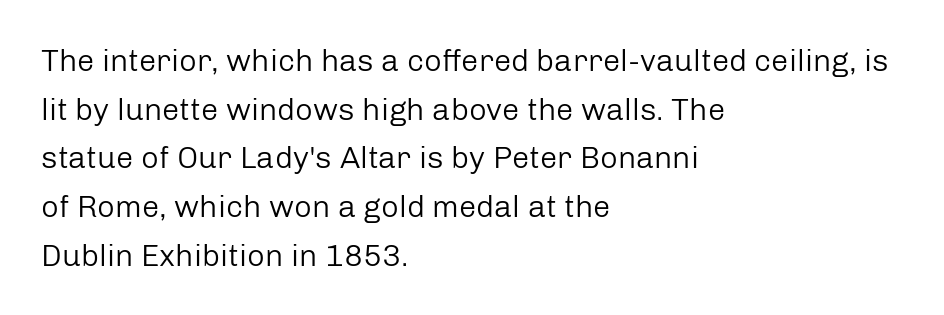
Q: Is the text bold? A: No.
Q: Is the text italic (slanted)? A: No, it is upright.
Q: Is the typeface a serif or a sans-serif typeface? A: Sans-serif.
Q: Is the text underlined? A: No.
Q: How is the paragraph aligned? A: Left-aligned.
Q: Is the spacing between letters normal or unusually wide? A: Normal.
Q: Is the spacing between lines tight, normal or loose? A: Normal.
Q: Width (condensed, normal, or wide)? A: Normal.
Q: Stroke contrast? A: Low.
Q: x-height? A: Medium.
Q: Monospaced? A: No.
